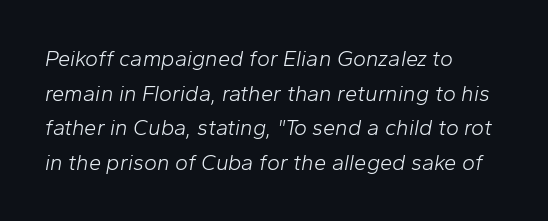
{"italic": "yes", "lean": "right", "slant_degrees": 10, "bold": "no", "underline": "no", "align": "left", "line_spacing": "normal", "line_spacing_ratio": 1.57, "letter_spacing": "normal", "letter_spacing_em": 0.0, "glyph_px": 22}
